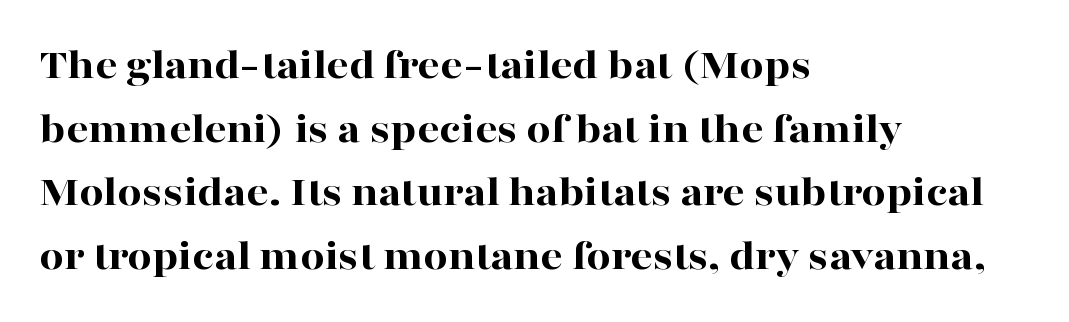
{"serif": "yes", "italic": "no", "bold": "yes", "weight": "bold", "width": "wide", "stroke_contrast": "high", "x_height": "medium", "monospaced": "no", "underline": "no", "align": "left", "line_spacing": "normal", "line_spacing_ratio": 1.48, "letter_spacing": "normal", "letter_spacing_em": 0.0, "glyph_px": 43}
